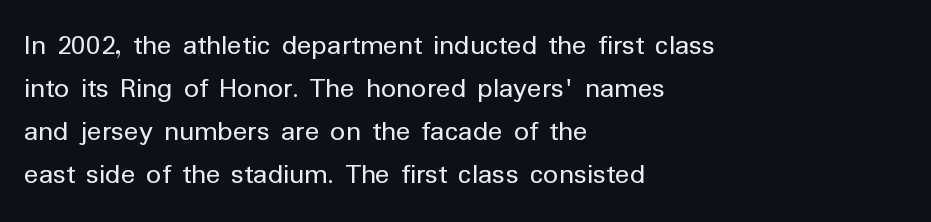
The image shows 30 px regular-weight sans-serif type, upright; set left-aligned, normal line spacing (1.43x), normal letter spacing, not underlined; low stroke contrast and a medium x-height.
